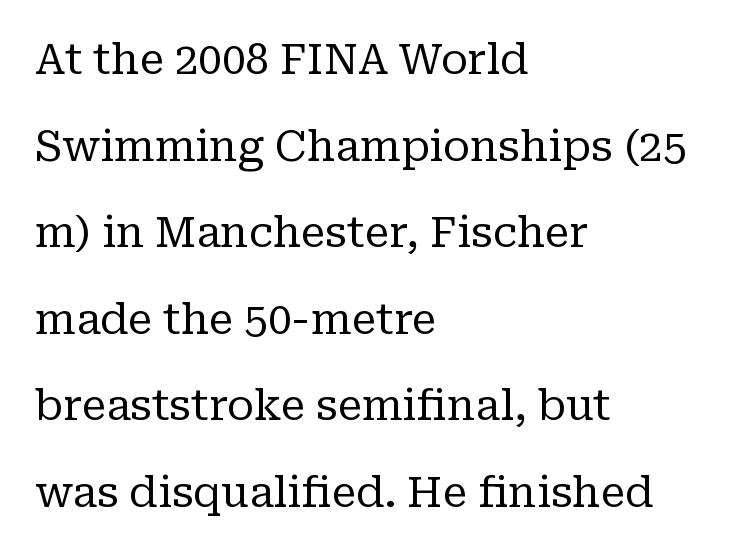
Q: Is the text bold? A: No.
Q: Is the text italic (slanted)? A: No, it is upright.
Q: Is the typeface a serif or a sans-serif typeface? A: Serif.
Q: Is the text underlined? A: No.
Q: How is the paragraph aligned? A: Left-aligned.
Q: Is the spacing between letters normal or unusually wide? A: Normal.
Q: Is the spacing between lines tight, normal or loose? A: Loose.
Q: Width (condensed, normal, or wide)? A: Normal.
Q: Stroke contrast? A: Low.
Q: x-height? A: Medium.
Q: Monospaced? A: No.
